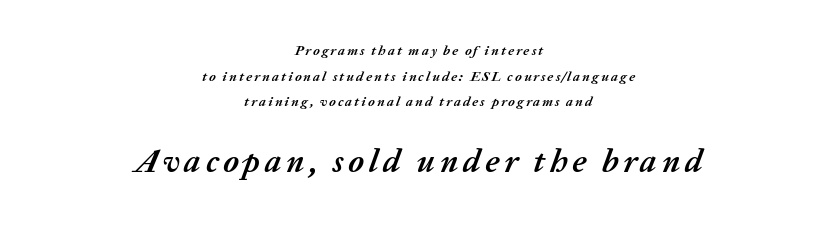
The image shows 33 px semibold type, italic (leaning right); set centered, line spacing 1.83x, not underlined; the second (bottom) block is 2.36x larger; medium stroke contrast and a medium x-height.
